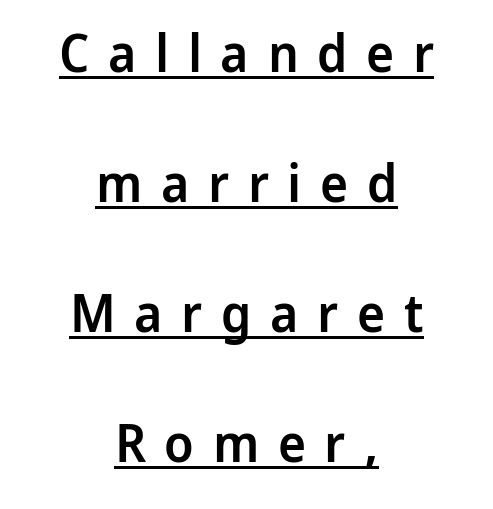
{"serif": "no", "italic": "no", "bold": "semi", "weight": "semibold", "width": "normal", "stroke_contrast": "low", "x_height": "medium", "monospaced": "no", "underline": "yes", "align": "center", "line_spacing": "loose", "line_spacing_ratio": 2.45, "letter_spacing": "wide", "letter_spacing_em": 0.35, "glyph_px": 53}
